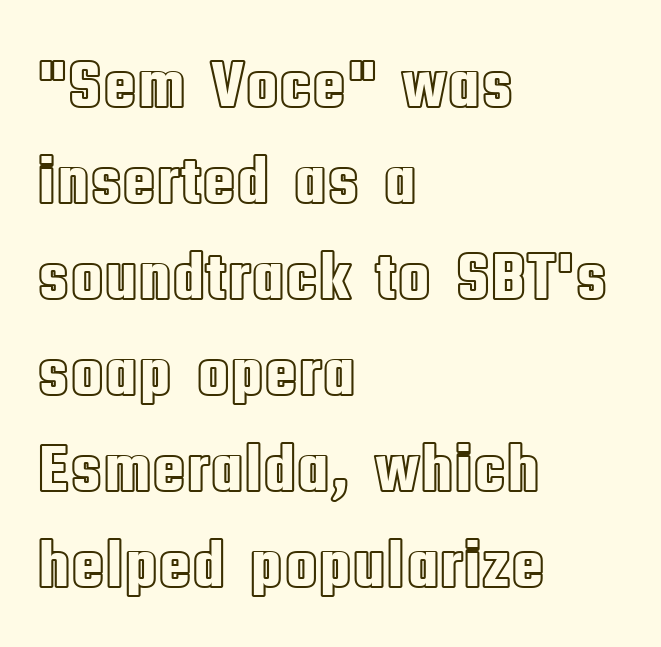
{"italic": "no", "width": "condensed", "x_height": "large", "monospaced": "no", "underline": "no", "align": "left", "line_spacing": "normal", "line_spacing_ratio": 1.39, "letter_spacing": "normal", "letter_spacing_em": 0.0, "glyph_px": 69}
